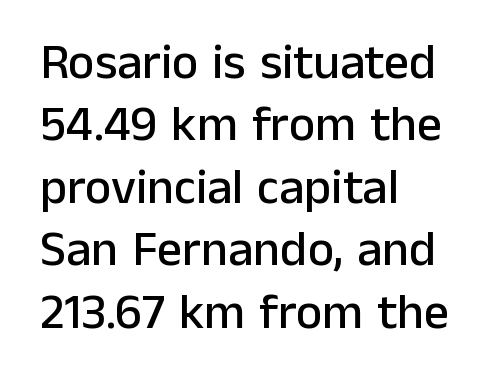
Q: Is the text italic (slanted)? A: No, it is upright.
Q: Is the typeface a serif or a sans-serif typeface? A: Sans-serif.
Q: Is the text underlined? A: No.
Q: How is the paragraph aligned? A: Left-aligned.
Q: Is the spacing between letters normal or unusually wide? A: Normal.
Q: Is the spacing between lines tight, normal or loose? A: Normal.
Q: Width (condensed, normal, or wide)? A: Normal.
Q: Stroke contrast? A: Low.
Q: x-height? A: Medium.
Q: Monospaced? A: No.
